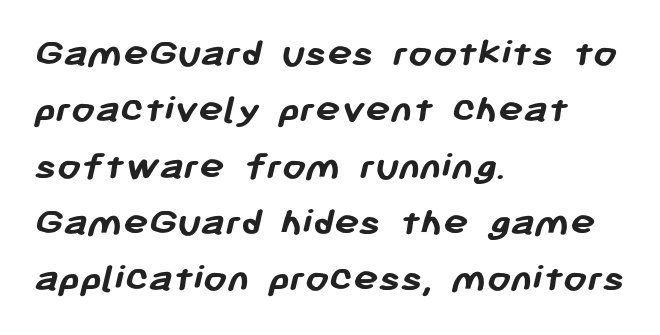
Q: Is the text bold? A: Yes.
Q: Is the typeface a serif or a sans-serif typeface? A: Sans-serif.
Q: Is the text underlined? A: No.
Q: How is the paragraph aligned? A: Left-aligned.
Q: Is the spacing between letters normal or unusually wide? A: Normal.
Q: Is the spacing between lines tight, normal or loose? A: Normal.
Q: Width (condensed, normal, or wide)? A: Normal.
Q: Stroke contrast? A: Low.
Q: x-height? A: Medium.
Q: Monospaced? A: No.
